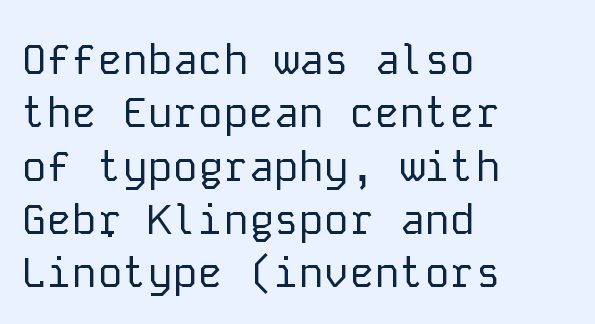
The baseline area is clear. The text block is weighted toward the left margin, trailing off unevenly rightward. Nobody touched the tracking dial on this one. Compared with typical paragraphs, the rows here are spaced about the same.
